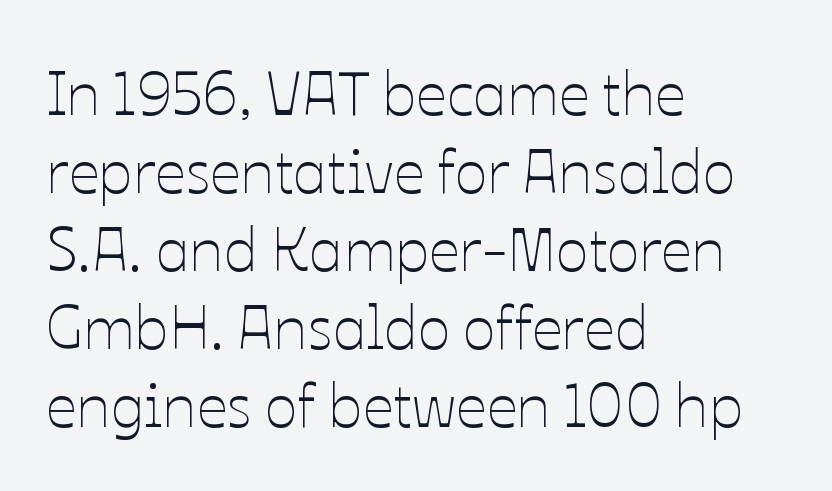
Q: Is the text bold? A: No.
Q: Is the text italic (slanted)? A: No, it is upright.
Q: Is the text underlined? A: No.
Q: How is the paragraph aligned? A: Left-aligned.
Q: Is the spacing between letters normal or unusually wide? A: Normal.
Q: Is the spacing between lines tight, normal or loose? A: Normal.
Q: Width (condensed, normal, or wide)? A: Normal.
Q: Stroke contrast? A: Low.
Q: x-height? A: Medium.
Q: Monospaced? A: No.
